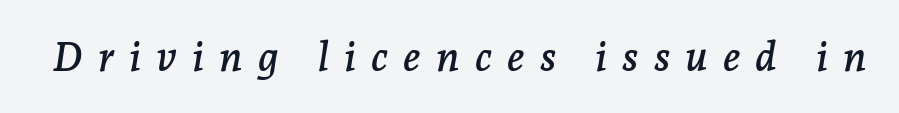
Q: Is the text italic (slanted)? A: Yes, it leans right by about 7 degrees.
Q: Is the typeface a serif or a sans-serif typeface? A: Serif.
Q: Is the text underlined? A: No.
Q: Is the spacing between letters normal or unusually wide? A: Unusually wide.
Q: Width (condensed, normal, or wide)? A: Normal.
Q: Stroke contrast? A: Low.
Q: x-height? A: Medium.
Q: Monospaced? A: No.
